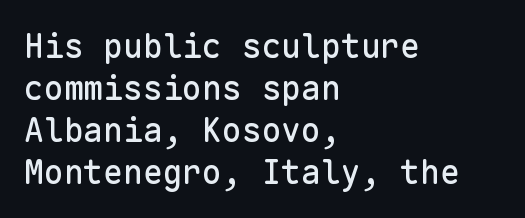
The image shows 33 px sans-serif type, upright, monospaced; set left-aligned, normal line spacing (1.27x), normal letter spacing, not underlined; low stroke contrast and a medium x-height.
